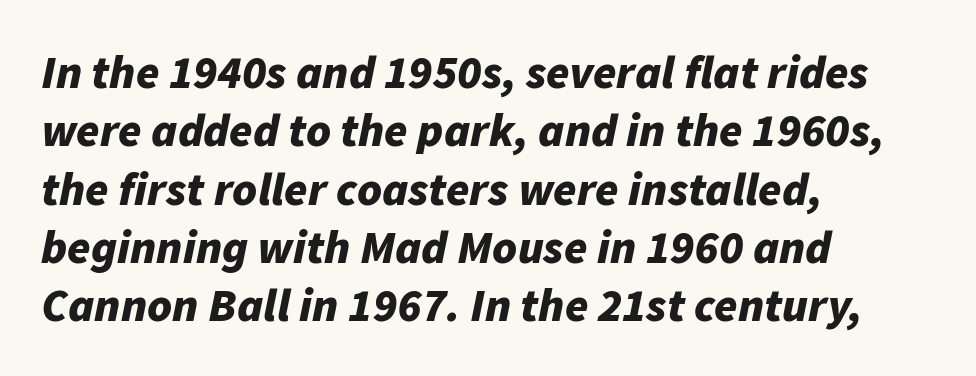
The image shows 47 px bold type, italic (leaning right); set left-aligned, line spacing 1.24x, normal letter spacing, not underlined; low stroke contrast and a medium x-height.
